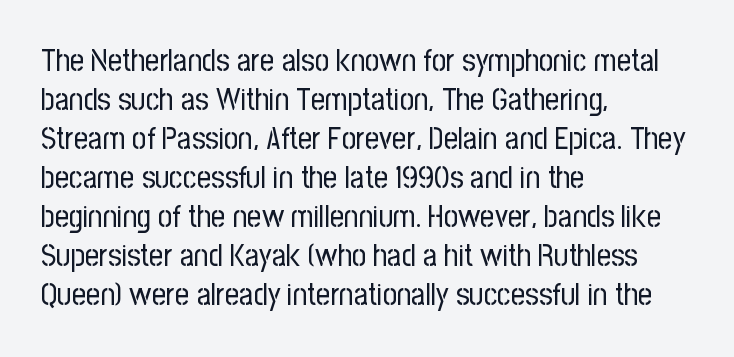
The image shows 31 px regular-weight, condensed sans-serif type, upright; set left-aligned, normal line spacing (1.26x), normal letter spacing, not underlined; low stroke contrast and a medium x-height.
